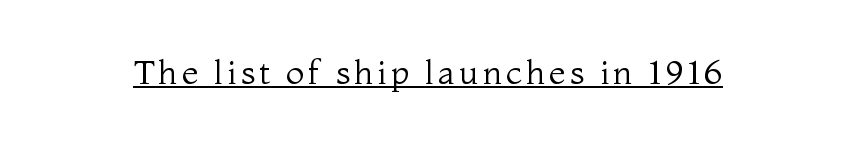
The image shows 34 px regular-weight serif type, upright; set underlined; medium stroke contrast and a medium x-height.
